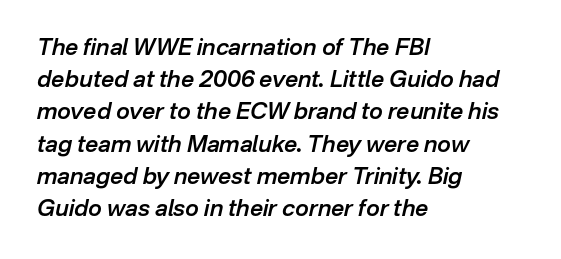
The image shows 23 px text type, italic (leaning right); set left-aligned, normal line spacing (1.4x), normal letter spacing, not underlined.
